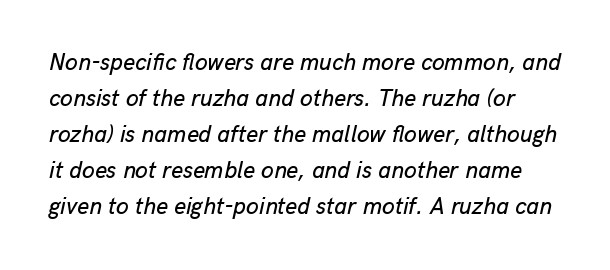
The image shows 23 px text type, italic (leaning right); set normal line spacing (1.56x), normal letter spacing, not underlined.
